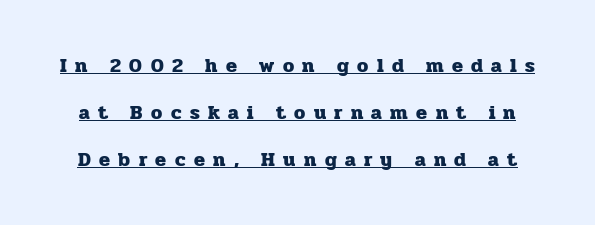
Tracking value appears strongly positive — letters spread wide. The sample's only ornament is a line tracing under the words. The characters look thick and weighty, a clear bold. Quick note: not italic, upright. Airy leading.
